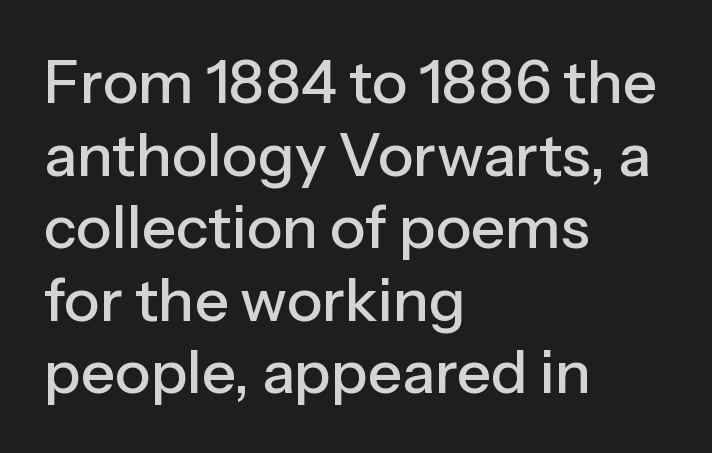
Q: Is the text italic (slanted)? A: No, it is upright.
Q: Is the typeface a serif or a sans-serif typeface? A: Sans-serif.
Q: Is the text underlined? A: No.
Q: How is the paragraph aligned? A: Left-aligned.
Q: Is the spacing between letters normal or unusually wide? A: Normal.
Q: Width (condensed, normal, or wide)? A: Normal.
Q: Stroke contrast? A: Low.
Q: x-height? A: Medium.
Q: Monospaced? A: No.
